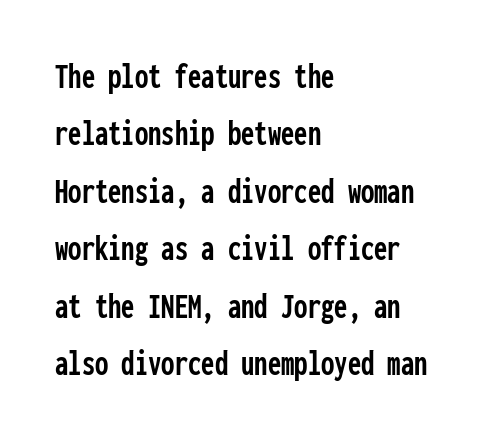
Alignment: flush left. Each new line begins a customary step beneath the previous one. This is roman type, the default non-slanted kind. Every character here occupies the same horizontal width, giving the sample a typewriter-like rhythm. The line texture is even and compact thanks to regular tracking. Plain, unruled lines of type.
